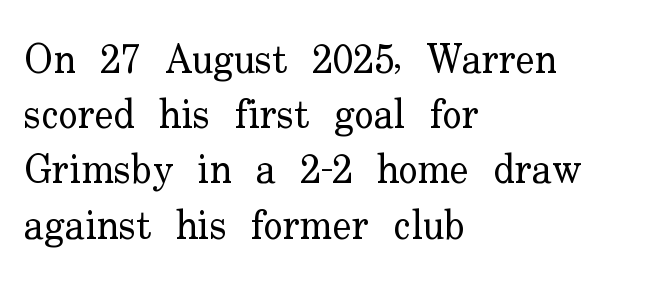
Q: Is the text bold? A: No.
Q: Is the text italic (slanted)? A: No, it is upright.
Q: Is the typeface a serif or a sans-serif typeface? A: Serif.
Q: Is the text underlined? A: No.
Q: How is the paragraph aligned? A: Left-aligned.
Q: Is the spacing between letters normal or unusually wide? A: Normal.
Q: Is the spacing between lines tight, normal or loose? A: Normal.
Q: Width (condensed, normal, or wide)? A: Normal.
Q: Stroke contrast? A: Low.
Q: x-height? A: Small.
Q: Monospaced? A: No.
